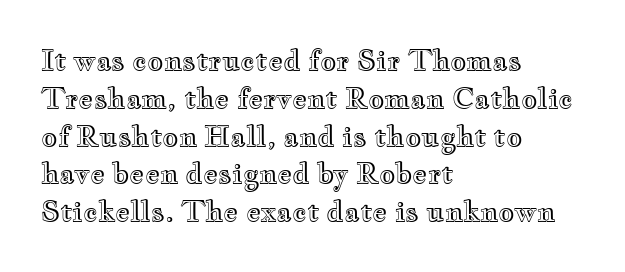
The image shows 28 px wide type, upright; set left-aligned, normal line spacing (1.35x), normal letter spacing, not underlined; a small x-height.
